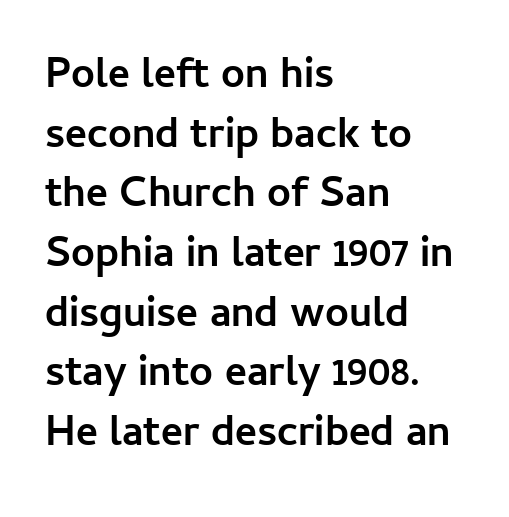
The image shows 42 px semibold sans-serif type, upright; set left-aligned, normal line spacing (1.42x), normal letter spacing, not underlined; low stroke contrast and a medium x-height.
